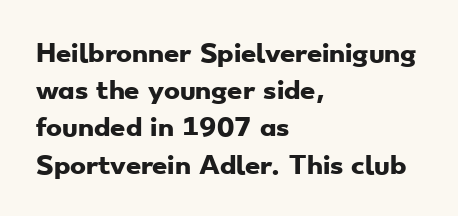
Q: Is the text bold? A: Yes.
Q: Is the text underlined? A: No.
Q: How is the paragraph aligned? A: Left-aligned.
Q: Is the spacing between letters normal or unusually wide? A: Normal.
Q: Is the spacing between lines tight, normal or loose? A: Normal.
